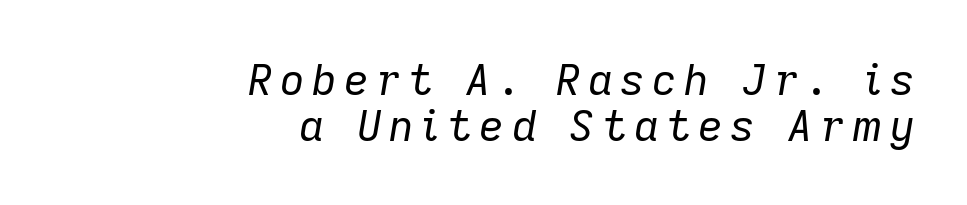
The image shows 43 px regular-weight type, italic (leaning right); set right-aligned, tight line spacing (1.06x), not underlined; low stroke contrast and a medium x-height.
